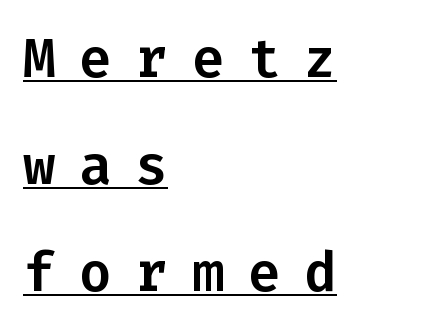
{"serif": "no", "italic": "no", "width": "normal", "stroke_contrast": "low", "x_height": "medium", "monospaced": "yes", "underline": "yes", "align": "left", "line_spacing": "loose", "line_spacing_ratio": 1.98, "letter_spacing": "wide", "letter_spacing_em": 0.44, "glyph_px": 54}
